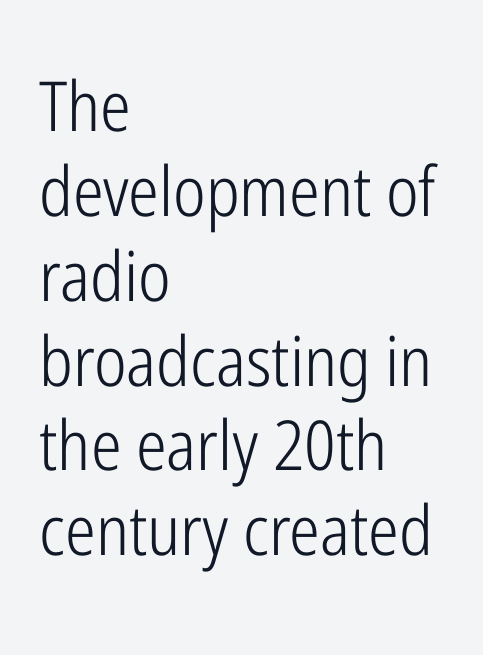
{"serif": "no", "italic": "no", "bold": "no", "weight": "light", "width": "condensed", "stroke_contrast": "low", "x_height": "medium", "monospaced": "no", "underline": "no", "align": "left", "line_spacing_ratio": 1.23, "letter_spacing": "normal", "letter_spacing_em": 0.0, "glyph_px": 69}
